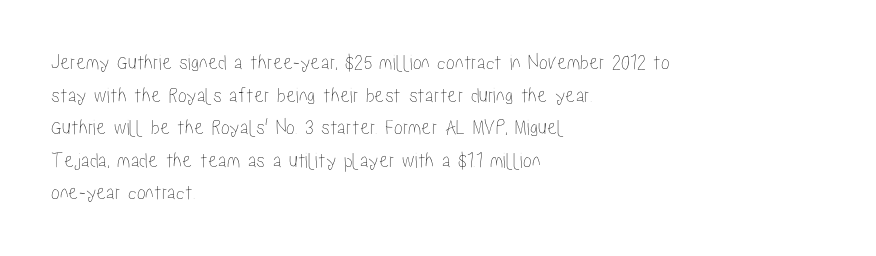
Q: Is the text italic (slanted)? A: No, it is upright.
Q: Is the text underlined? A: No.
Q: How is the paragraph aligned? A: Left-aligned.
Q: Is the spacing between letters normal or unusually wide? A: Normal.
Q: Is the spacing between lines tight, normal or loose? A: Normal.
